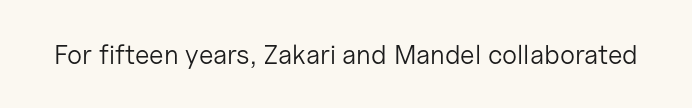
Has an underline been added? It has not. The type is set solid horizontally, with unmodified tracking. The characters are drawn with everyday or finer stroke widths. Every character sits straight up, as roman type does.
